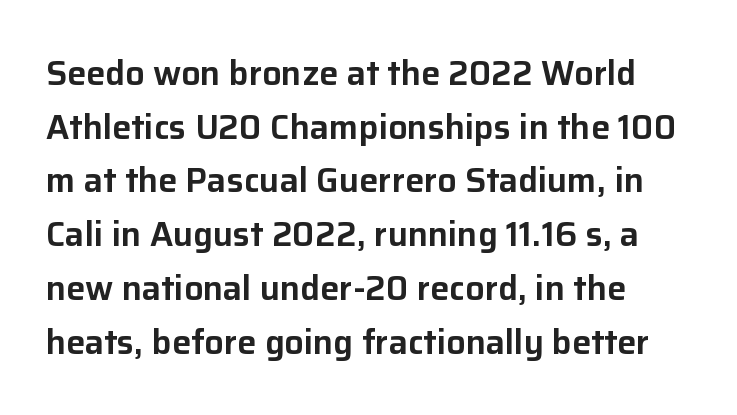
{"serif": "no", "italic": "no", "width": "normal", "stroke_contrast": "low", "x_height": "medium", "monospaced": "no", "underline": "no", "align": "left", "line_spacing": "normal", "line_spacing_ratio": 1.58, "letter_spacing": "normal", "letter_spacing_em": 0.0, "glyph_px": 34}
